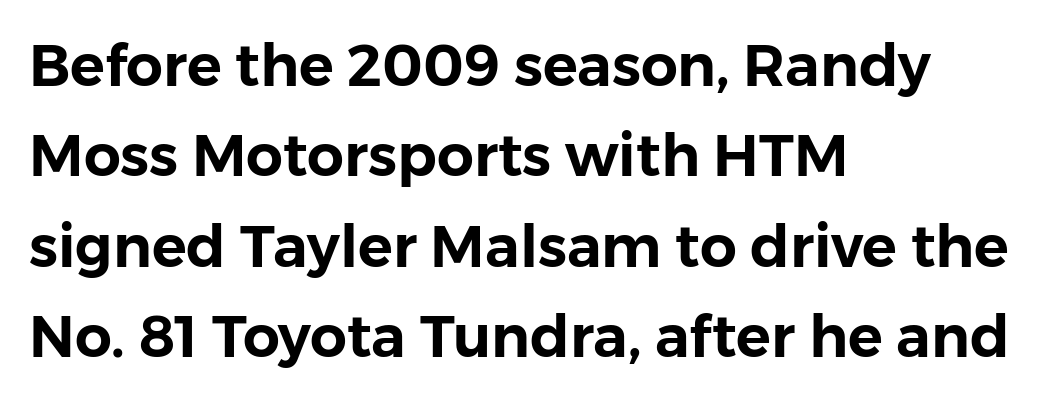
The image shows 58 px sans-serif type, upright; set left-aligned, normal line spacing (1.56x), normal letter spacing, not underlined; low stroke contrast and a medium x-height.
